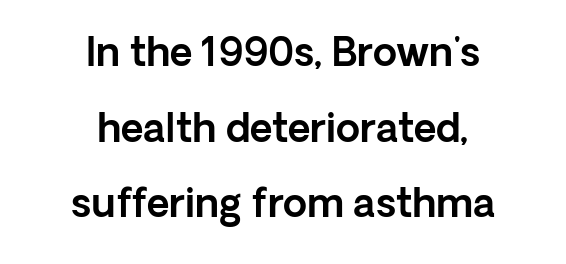
The image shows 39 px sans-serif type, upright; set centered, loose line spacing (1.94x), normal letter spacing, not underlined; a medium x-height.
